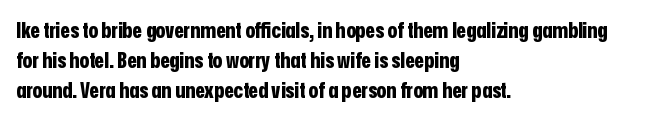
{"italic": "no", "bold": "yes", "underline": "no", "align": "left", "line_spacing": "normal", "line_spacing_ratio": 1.36, "letter_spacing": "normal", "letter_spacing_em": 0.0, "glyph_px": 22}
